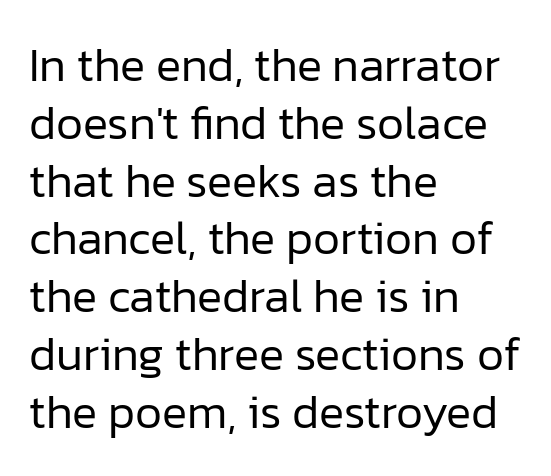
Quick note: underline off. No extra tracking has been applied to these lines. A typesetter would call this proportional, since set widths differ per character. Heaviness? Minimal to ordinary, like unemphasized prose. Notice how the stems are strictly vertical — no italics here.
